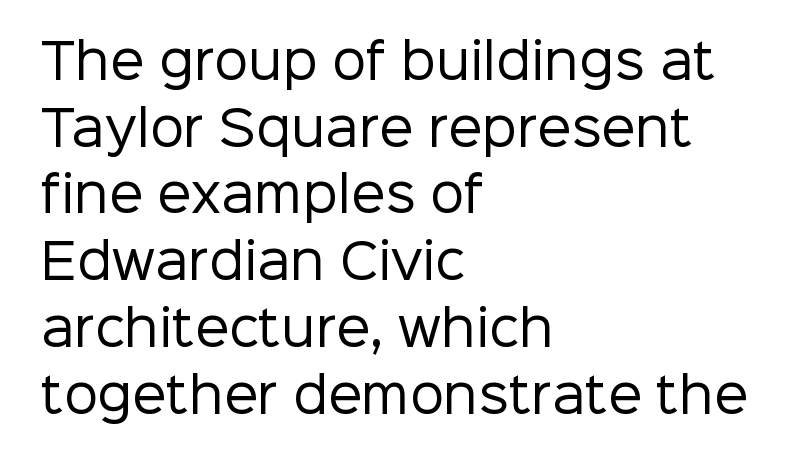
The image shows 48 px regular-weight sans-serif type, upright; set left-aligned, normal line spacing (1.39x), normal letter spacing, not underlined; low stroke contrast and a medium x-height.
